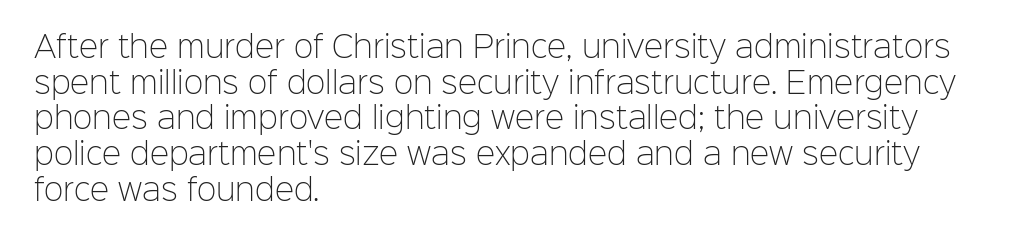
Q: Is the text bold? A: No.
Q: Is the text italic (slanted)? A: No, it is upright.
Q: Is the typeface a serif or a sans-serif typeface? A: Sans-serif.
Q: Is the text underlined? A: No.
Q: How is the paragraph aligned? A: Left-aligned.
Q: Is the spacing between letters normal or unusually wide? A: Normal.
Q: Width (condensed, normal, or wide)? A: Normal.
Q: Stroke contrast? A: Low.
Q: x-height? A: Medium.
Q: Monospaced? A: No.
